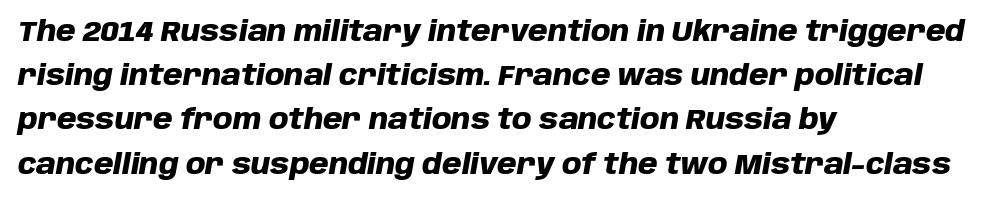
The image shows 28 px heavy type, italic (leaning right); set left-aligned, normal line spacing (1.58x), normal letter spacing, not underlined; low stroke contrast and a large x-height.
